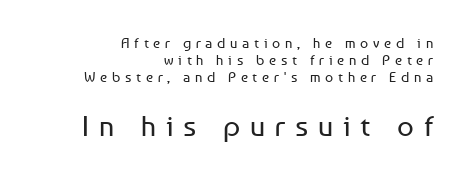
The image shows 29 px regular-weight sans-serif type, upright; set right-aligned, line spacing 1.2x, unusually wide letter spacing (+0.34 em), not underlined; the second (bottom) block is 2.07x larger; low stroke contrast and a medium x-height.
